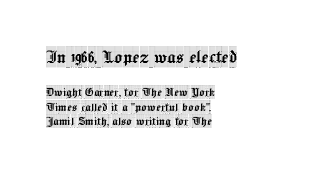
All the whitespace from short lines collects on the right. Which chunk is bigger? The first one — the top block dwarfs the bottom. Any mark beneath the type? The region is blank. Tall strokes in this sample are plumb rather than angled. Honestly, the rows look squashed on top of each other.
